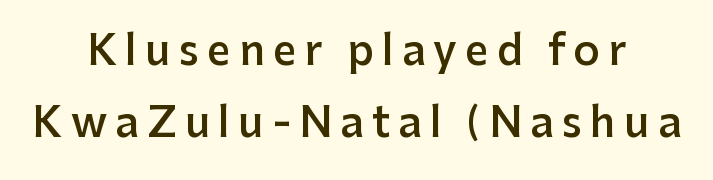
There is plenty of visible air inserted between adjacent glyphs. Nothing sits at the stroke ends, so this counts as sans-serif. This sample uses an upright cut, with every glyph sitting square on the baseline. Unmarked baselines from the first word to the last. In CSS terms this would be text-align: center. Looks like regular typesetting: each glyph gets only the width it needs.
